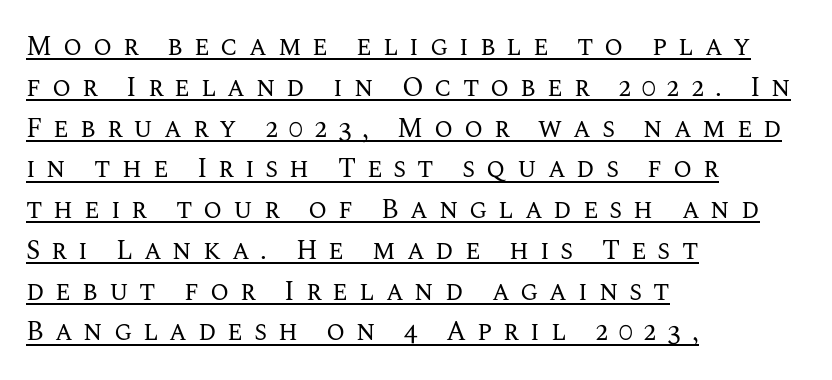
{"italic": "no", "bold": "no", "underline": "yes", "align": "left", "line_spacing": "normal", "line_spacing_ratio": 1.51, "letter_spacing": "wide", "letter_spacing_em": 0.4, "glyph_px": 27}
